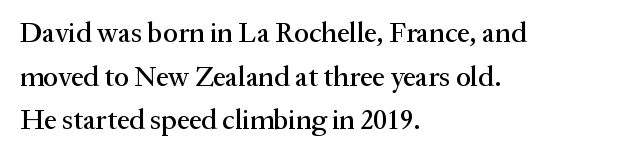
{"serif": "yes", "italic": "no", "width": "normal", "stroke_contrast": "medium", "x_height": "medium", "monospaced": "no", "underline": "no", "align": "left", "line_spacing": "normal", "line_spacing_ratio": 1.56, "letter_spacing": "normal", "letter_spacing_em": 0.0, "glyph_px": 28}
